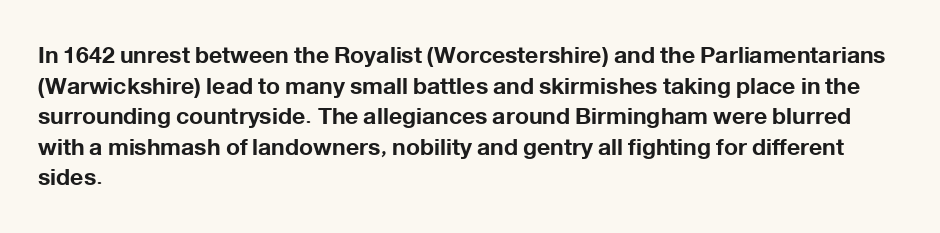
The image shows 23 px bold type, upright; set left-aligned, normal line spacing (1.33x), normal letter spacing, not underlined.
